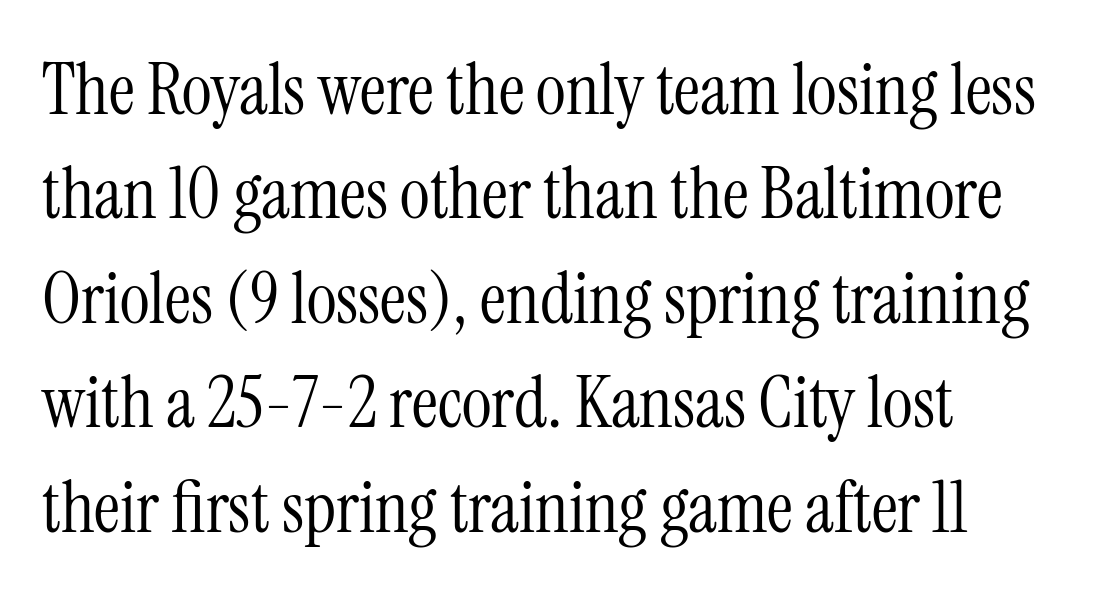
Q: Is the text bold? A: No.
Q: Is the text italic (slanted)? A: No, it is upright.
Q: Is the typeface a serif or a sans-serif typeface? A: Serif.
Q: Is the text underlined? A: No.
Q: Is the spacing between letters normal or unusually wide? A: Normal.
Q: Is the spacing between lines tight, normal or loose? A: Normal.
Q: Width (condensed, normal, or wide)? A: Condensed.
Q: Stroke contrast? A: Medium.
Q: x-height? A: Medium.
Q: Monospaced? A: No.
